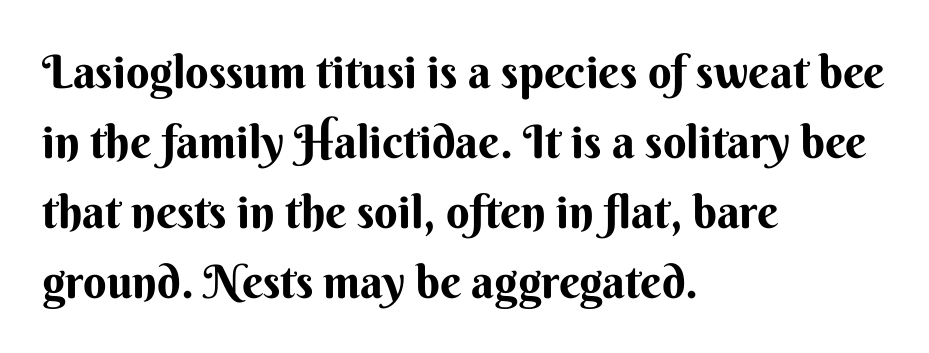
Regular leading. Font category for this specimen: sans-serif. The rag falls on the right side of this text block. Short note: letters normally spaced.
